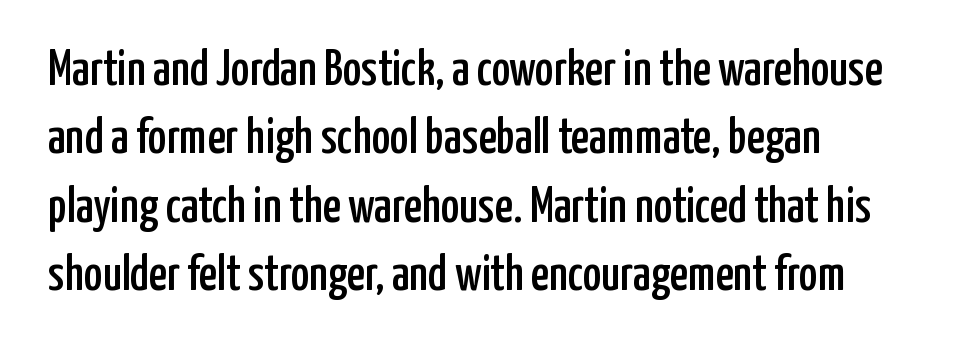
A sans-serif font was chosen for this passage. Rendered with straight, roman letterforms. Has an underline been added? It has not. Tracking value appears to be zero — textbook default spacing. Compared with typical paragraphs, the rows here are spaced about the same.
